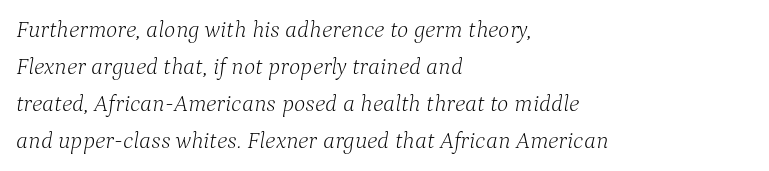
Q: Is the text bold? A: No.
Q: Is the text italic (slanted)? A: Yes, it leans right by about 9 degrees.
Q: Is the text underlined? A: No.
Q: How is the paragraph aligned? A: Left-aligned.
Q: Is the spacing between letters normal or unusually wide? A: Normal.
Q: Is the spacing between lines tight, normal or loose? A: Normal.
